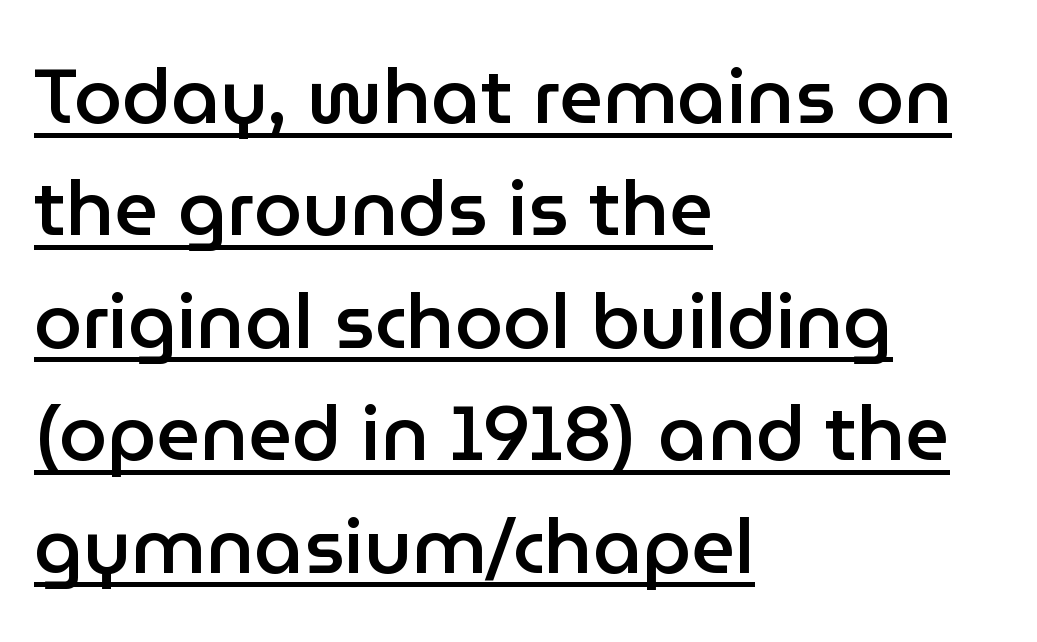
{"serif": "no", "italic": "no", "bold": "semi", "weight": "semibold", "width": "normal", "stroke_contrast": "low", "x_height": "medium", "monospaced": "no", "underline": "yes", "align": "left", "line_spacing": "normal", "line_spacing_ratio": 1.46, "letter_spacing": "normal", "letter_spacing_em": 0.0, "glyph_px": 77}
